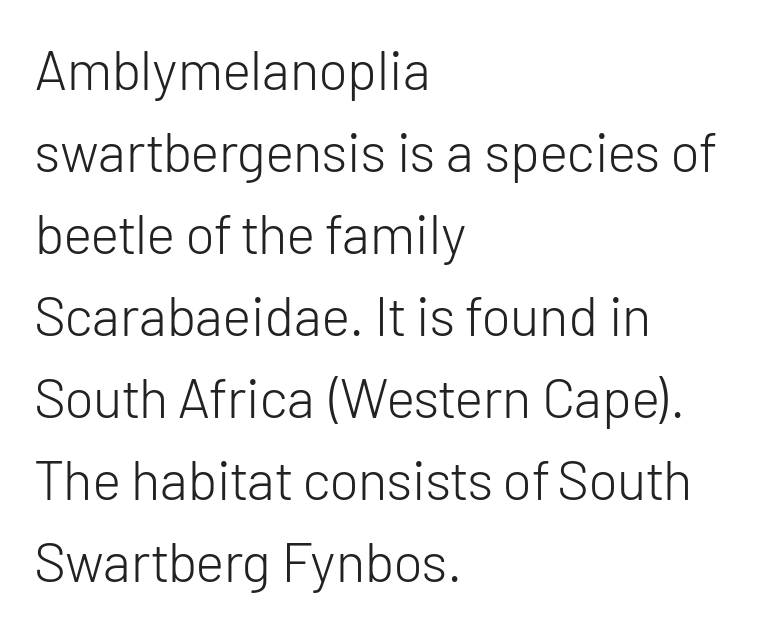
Q: Is the text bold? A: No.
Q: Is the text italic (slanted)? A: No, it is upright.
Q: Is the typeface a serif or a sans-serif typeface? A: Sans-serif.
Q: Is the text underlined? A: No.
Q: How is the paragraph aligned? A: Left-aligned.
Q: Is the spacing between letters normal or unusually wide? A: Normal.
Q: Is the spacing between lines tight, normal or loose? A: Normal.
Q: Width (condensed, normal, or wide)? A: Normal.
Q: Stroke contrast? A: Low.
Q: x-height? A: Medium.
Q: Monospaced? A: No.
